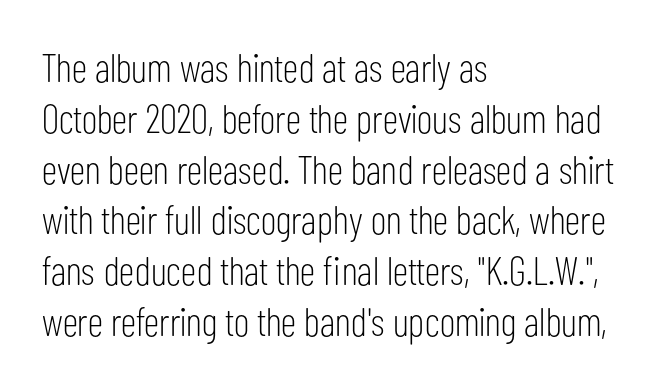
Q: Is the text bold? A: No.
Q: Is the text italic (slanted)? A: No, it is upright.
Q: Is the typeface a serif or a sans-serif typeface? A: Sans-serif.
Q: Is the text underlined? A: No.
Q: How is the paragraph aligned? A: Left-aligned.
Q: Is the spacing between letters normal or unusually wide? A: Normal.
Q: Is the spacing between lines tight, normal or loose? A: Normal.
Q: Width (condensed, normal, or wide)? A: Condensed.
Q: Stroke contrast? A: Low.
Q: x-height? A: Medium.
Q: Monospaced? A: No.
